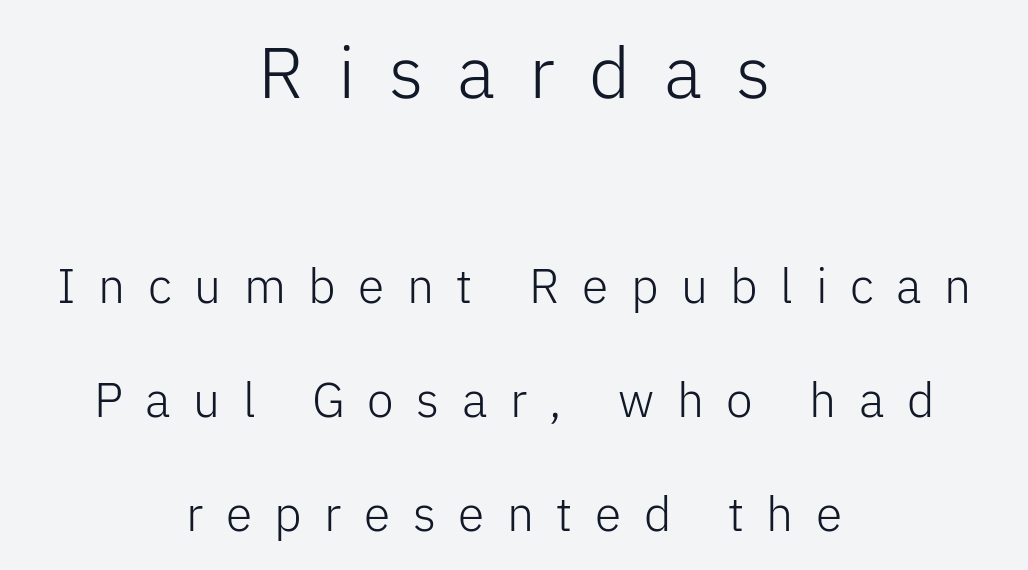
Q: Is the text bold? A: No.
Q: Is the text italic (slanted)? A: No, it is upright.
Q: Is the typeface a serif or a sans-serif typeface? A: Sans-serif.
Q: Is the text underlined? A: No.
Q: How is the paragraph aligned? A: Centered.
Q: Is the spacing between letters normal or unusually wide? A: Unusually wide.
Q: Is the spacing between lines tight, normal or loose? A: Loose.
Q: Which block of text is set in a larger size, the first (top) or the second (bottom)? A: The first (top) one.
Q: Width (condensed, normal, or wide)? A: Normal.
Q: Stroke contrast? A: Low.
Q: x-height? A: Medium.
Q: Monospaced? A: No.
